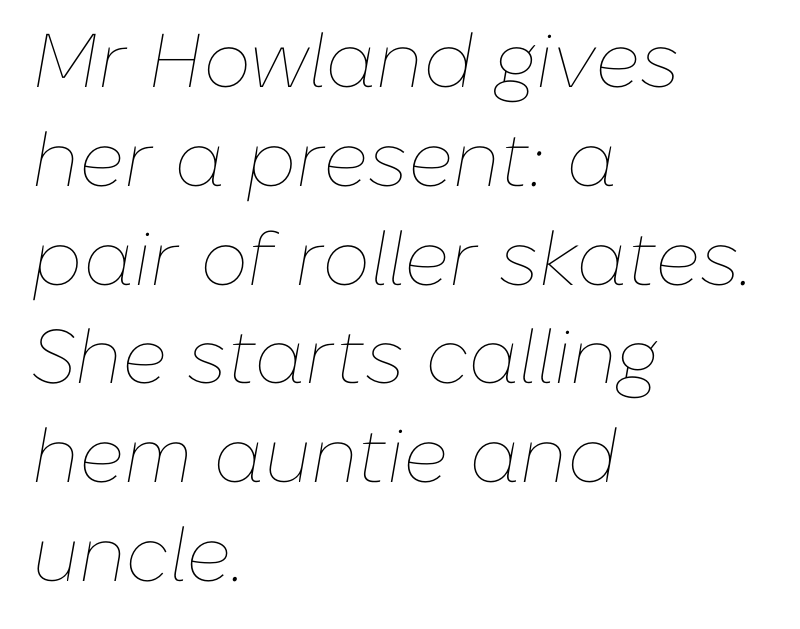
Q: Is the text bold? A: No.
Q: Is the text italic (slanted)? A: Yes, it leans right by about 10 degrees.
Q: Is the text underlined? A: No.
Q: How is the paragraph aligned? A: Left-aligned.
Q: Is the spacing between letters normal or unusually wide? A: Normal.
Q: Is the spacing between lines tight, normal or loose? A: Normal.
Q: Width (condensed, normal, or wide)? A: Normal.
Q: Stroke contrast? A: Low.
Q: x-height? A: Medium.
Q: Monospaced? A: No.
